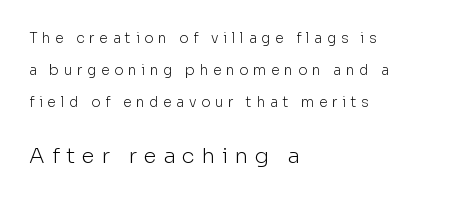
Q: Is the text bold? A: No.
Q: Is the text italic (slanted)? A: No, it is upright.
Q: Is the text underlined? A: No.
Q: How is the paragraph aligned? A: Left-aligned.
Q: Is the spacing between letters normal or unusually wide? A: Unusually wide.
Q: Is the spacing between lines tight, normal or loose? A: Loose.
Q: Which block of text is set in a larger size, the first (top) or the second (bottom)? A: The second (bottom) one.
